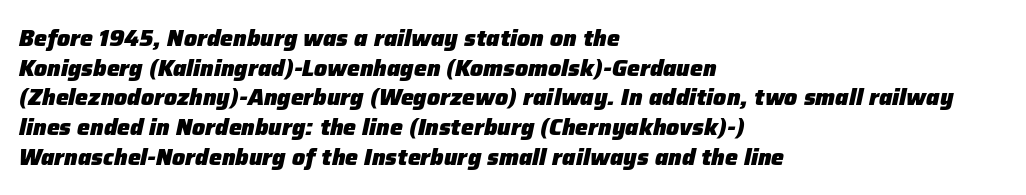
{"italic": "yes", "lean": "right", "slant_degrees": 12, "bold": "yes", "underline": "no", "align": "left", "line_spacing": "normal", "line_spacing_ratio": 1.29, "letter_spacing": "normal", "letter_spacing_em": 0.0, "glyph_px": 23}
